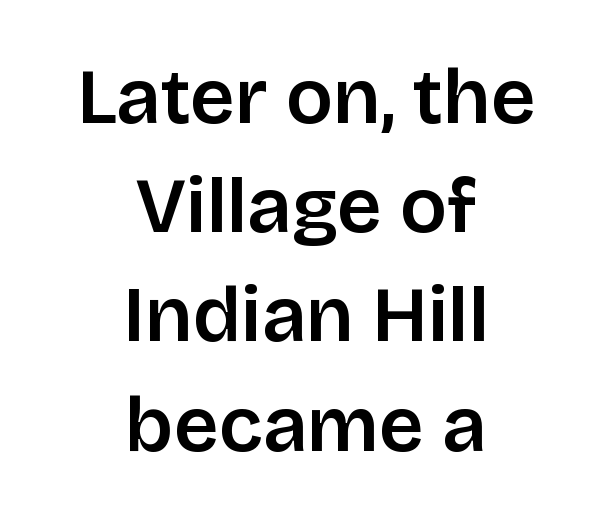
The image shows 78 px sans-serif type, upright; set centered, normal line spacing (1.4x), normal letter spacing, not underlined; low stroke contrast and a large x-height.
